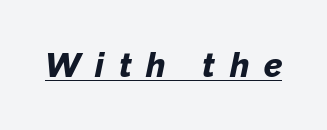
{"italic": "yes", "lean": "right", "slant_degrees": 12, "bold": "yes", "weight": "bold", "width": "normal", "stroke_contrast": "low", "x_height": "medium", "monospaced": "no", "underline": "yes", "letter_spacing": "wide", "letter_spacing_em": 0.44, "glyph_px": 33}
